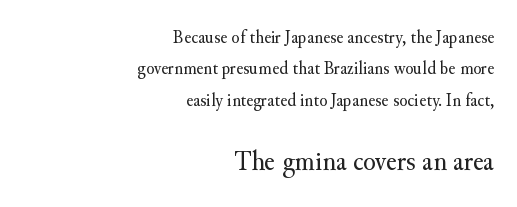
The axis of the letterforms is exactly vertical. The area under the type is left untouched. Visually, the bottom section dominates because its glyphs are scaled up. Short and long lines alike share a common ending point at right. Successive baselines arrive at the customary interval. This sample has the flowing, uneven cadence of proportional lettering.
